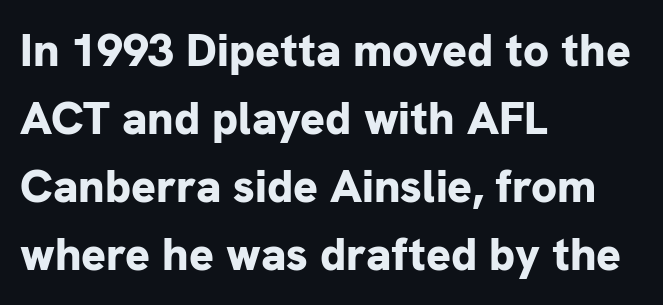
{"serif": "no", "italic": "no", "bold": "yes", "weight": "bold", "width": "normal", "stroke_contrast": "low", "x_height": "medium", "monospaced": "no", "underline": "no", "align": "left", "line_spacing": "normal", "line_spacing_ratio": 1.48, "letter_spacing": "normal", "letter_spacing_em": 0.0, "glyph_px": 46}
